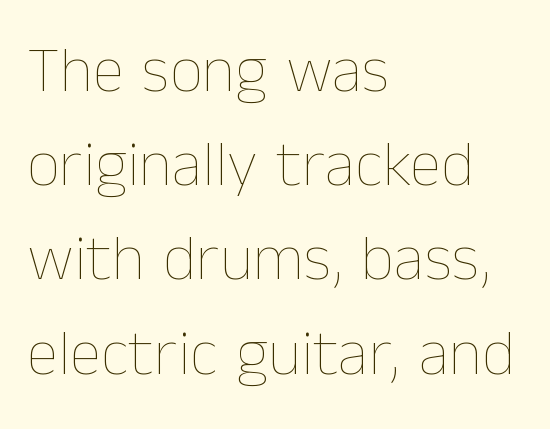
{"italic": "no", "bold": "no", "weight": "thin", "width": "normal", "stroke_contrast": "low", "x_height": "medium", "monospaced": "no", "underline": "no", "align": "left", "line_spacing": "normal", "line_spacing_ratio": 1.45, "letter_spacing": "normal", "letter_spacing_em": 0.0, "glyph_px": 65}
